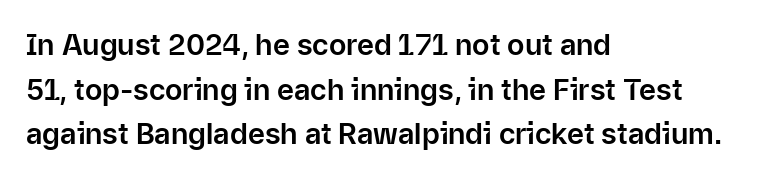
Nope, no serifs anywhere on these letters. You can tell it's not italic because the verticals are truly vertical. What's the leading like? Ordinary, nothing unusual. All the whitespace from short lines collects on the right. Tracking value appears to be zero — textbook default spacing.
